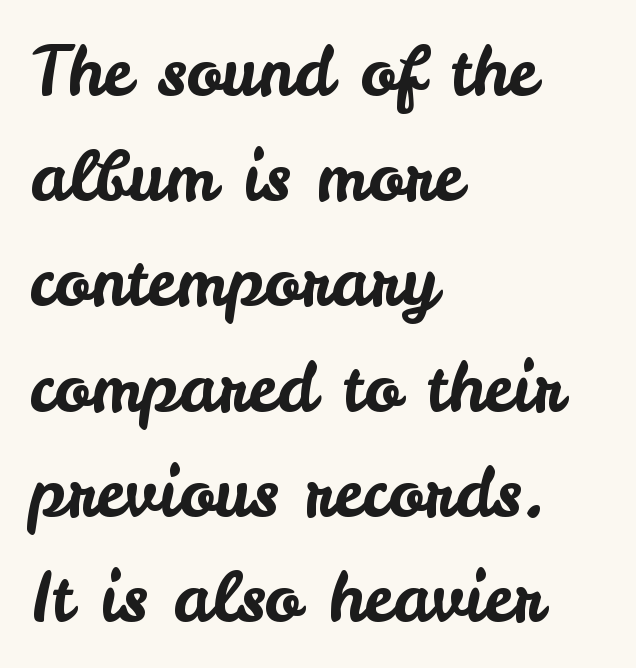
The image shows 67 px sans-serif type; set left-aligned, normal line spacing (1.57x), normal letter spacing, not underlined; low stroke contrast and a small x-height.
